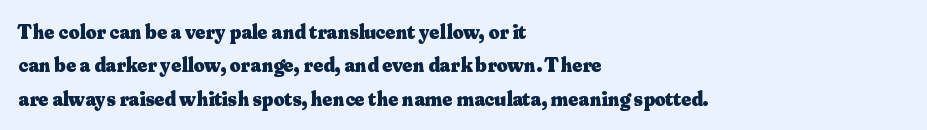
The lines sit at an ordinary, default distance from one another. Bare-footed words on every line. The rendering uses a bold face; every stroke is thick and dark. Posture: upright roman.
